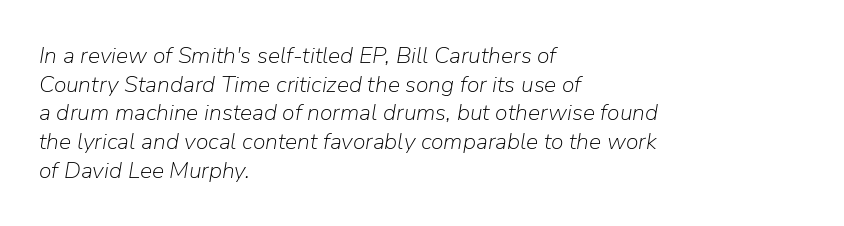
Leftover space on each line is placed entirely after the last word. The line texture is even and compact thanks to regular tracking. No heavy texture on the line: the type isn't bold. The text carries the slant typical of an italic or oblique font.
